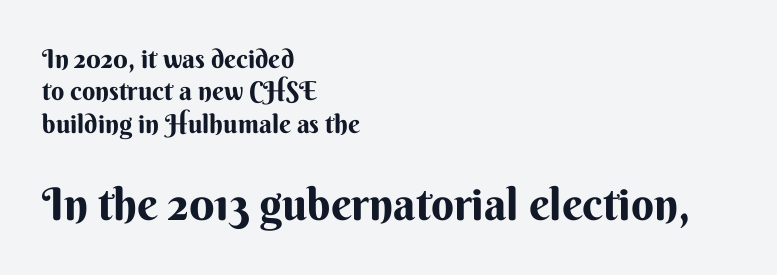
Note: smaller setting up top, larger setting below. When letters stand straight like this, we call the style roman or upright. Is there much room between lines? A standard amount, neither cramped nor airy. Unlike a traditional serif, this face leaves its strokes unadorned. The specimen omits any rule beneath the text block's lines. The rendering uses natural spacing where letterforms have individual widths.
